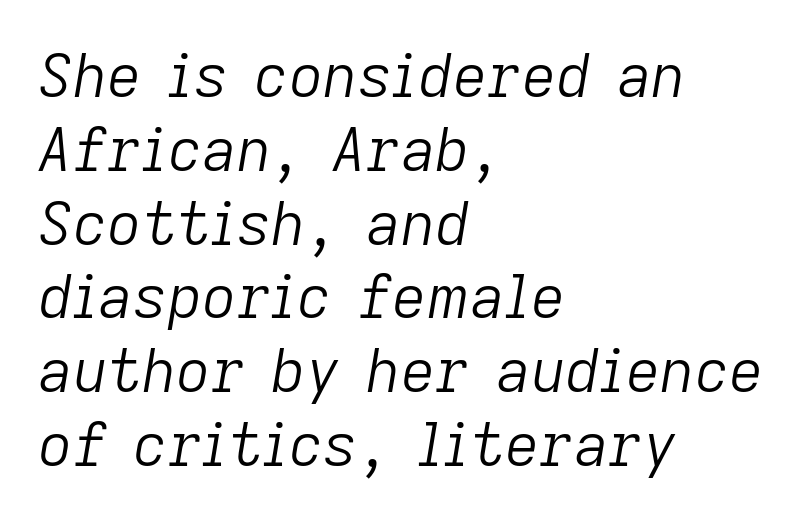
The image shows 60 px light type, italic (leaning right); set left-aligned, line spacing 1.23x, normal letter spacing, not underlined; low stroke contrast and a medium x-height.
